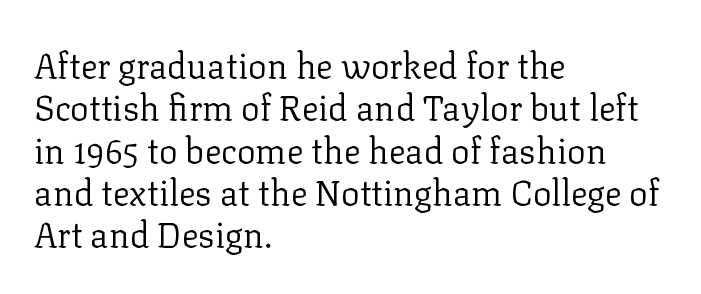
A typesetter would call this proportional, since set widths differ per character. The strokes carry an ordinary text weight at most. Descender tails drop into unmarked territory. The specimen reads as upright at a glance.
